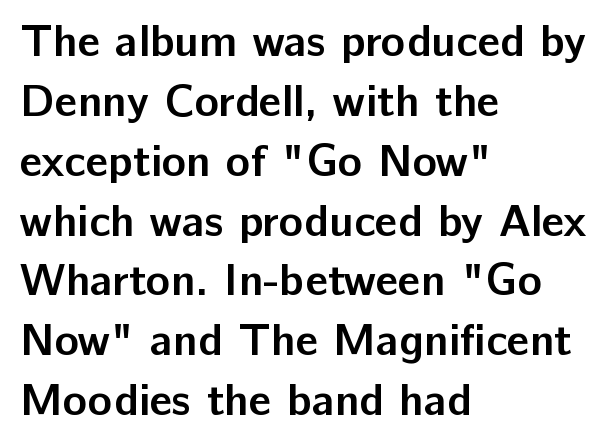
Each word holds together tightly as a unit, with standard inter-letter gaps. Underline: absent. Is this a fixed-width face? No — the glyphs have proportional, varying widths. Vertically, the passage feels balanced, rows spaced as you'd expect.
